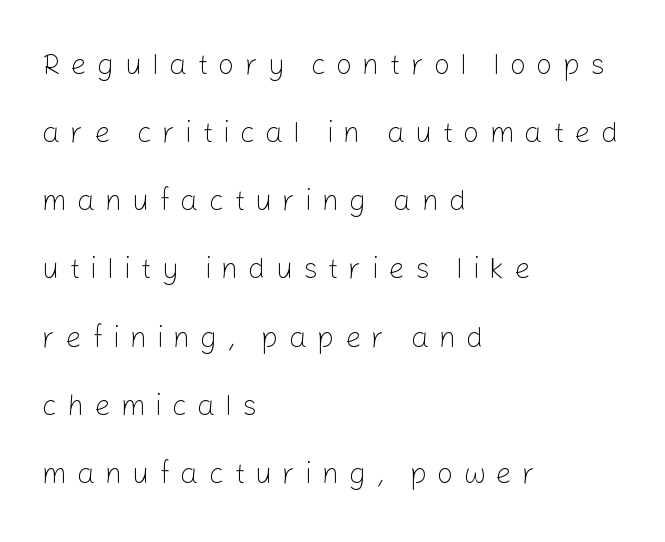
Q: Is the text bold? A: No.
Q: Is the text italic (slanted)? A: No, it is upright.
Q: Is the typeface a serif or a sans-serif typeface? A: Sans-serif.
Q: Is the text underlined? A: No.
Q: How is the paragraph aligned? A: Left-aligned.
Q: Is the spacing between letters normal or unusually wide? A: Unusually wide.
Q: Is the spacing between lines tight, normal or loose? A: Loose.
Q: Width (condensed, normal, or wide)? A: Normal.
Q: Stroke contrast? A: Low.
Q: x-height? A: Medium.
Q: Monospaced? A: No.
